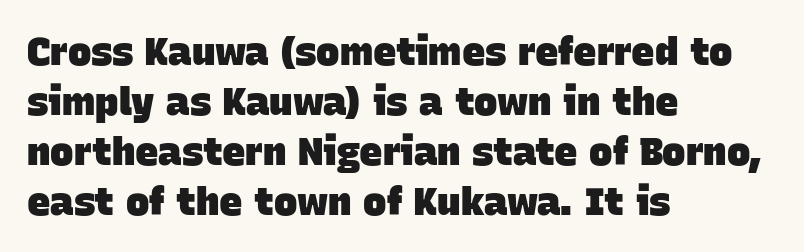
The gap between lines stays unmarked. Each letter's strokes conclude bluntly, with no projecting serifs. The letters sit at their default tracking, neither squeezed nor spread. The paragraph shown leans on its left margin.
